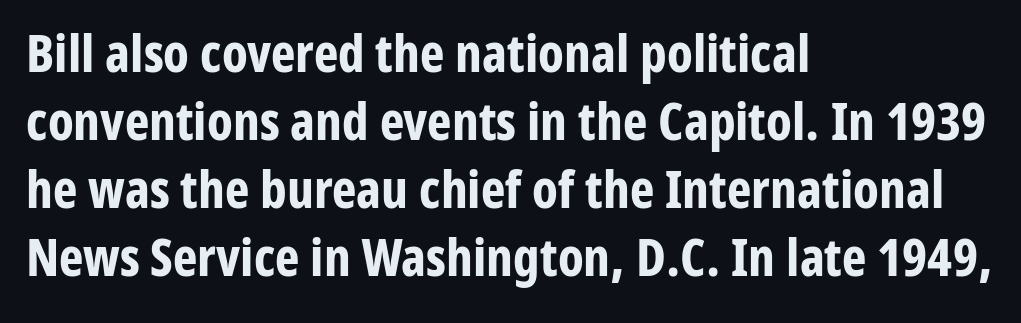
The image shows 52 px bold, condensed sans-serif type, upright; set left-aligned, normal line spacing (1.31x), normal letter spacing, not underlined; low stroke contrast and a medium x-height.
